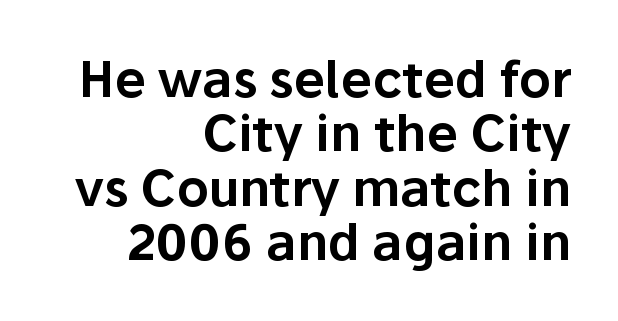
The image shows 50 px sans-serif type, upright; set right-aligned, tight line spacing (1.09x), normal letter spacing, not underlined; low stroke contrast and a medium x-height.
